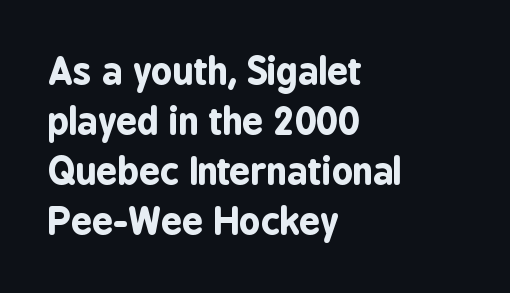
Q: Is the text bold? A: Yes.
Q: Is the text italic (slanted)? A: No, it is upright.
Q: Is the typeface a serif or a sans-serif typeface? A: Sans-serif.
Q: Is the text underlined? A: No.
Q: How is the paragraph aligned? A: Left-aligned.
Q: Is the spacing between letters normal or unusually wide? A: Normal.
Q: Is the spacing between lines tight, normal or loose? A: Normal.
Q: Width (condensed, normal, or wide)? A: Condensed.
Q: Stroke contrast? A: Low.
Q: x-height? A: Medium.
Q: Monospaced? A: No.
